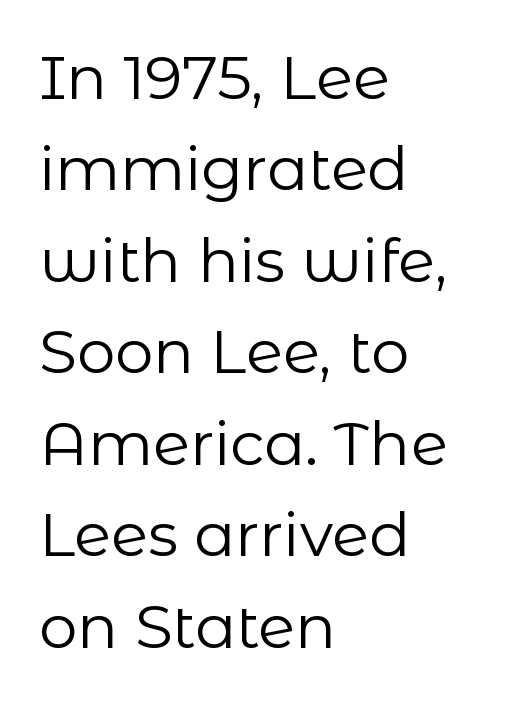
Q: Is the text bold? A: No.
Q: Is the text italic (slanted)? A: No, it is upright.
Q: Is the typeface a serif or a sans-serif typeface? A: Sans-serif.
Q: Is the text underlined? A: No.
Q: How is the paragraph aligned? A: Left-aligned.
Q: Is the spacing between letters normal or unusually wide? A: Normal.
Q: Is the spacing between lines tight, normal or loose? A: Normal.
Q: Width (condensed, normal, or wide)? A: Normal.
Q: Stroke contrast? A: Low.
Q: x-height? A: Medium.
Q: Monospaced? A: No.
